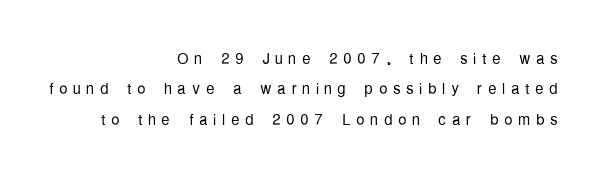
The image shows 21 px text type, upright; set right-aligned, normal line spacing (1.45x), unusually wide letter spacing (+0.26 em), not underlined.
